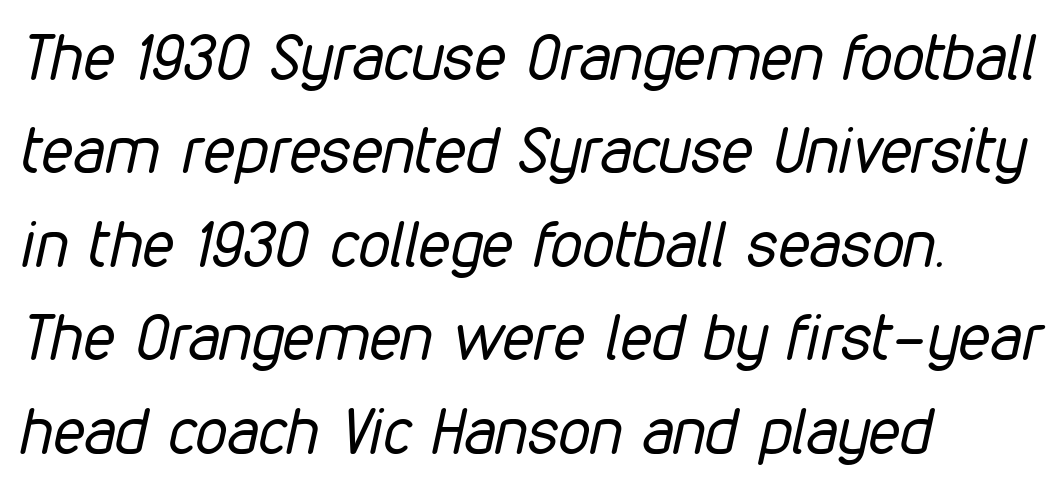
Q: Is the text bold? A: No.
Q: Is the text italic (slanted)? A: Yes, it leans right by about 12 degrees.
Q: Is the text underlined? A: No.
Q: How is the paragraph aligned? A: Left-aligned.
Q: Is the spacing between letters normal or unusually wide? A: Normal.
Q: Is the spacing between lines tight, normal or loose? A: Normal.
Q: Width (condensed, normal, or wide)? A: Condensed.
Q: Stroke contrast? A: Low.
Q: x-height? A: Medium.
Q: Monospaced? A: No.
